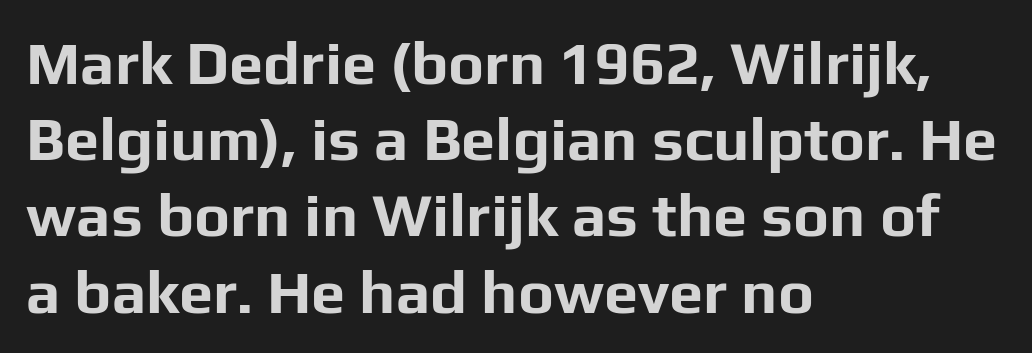
Descenders are the only things crossing below the line. This is roman type, the default non-slanted kind. This sample is left-justified, so line endings fall wherever the words run out. Honestly, the letter spacing is just normal — you wouldn't notice it. The designer went with a sans here, leaving each stem footless. Character widths vary here, with narrow letters taking less room than wide ones.
